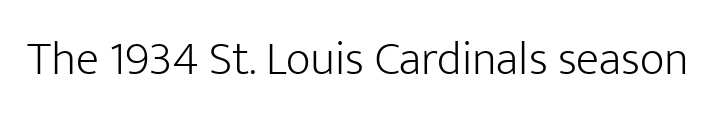
The image shows 48 px light sans-serif type, upright; set normal letter spacing, not underlined; low stroke contrast and a medium x-height.
